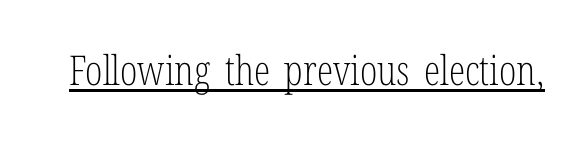
{"serif": "yes", "italic": "no", "bold": "no", "weight": "light", "width": "condensed", "stroke_contrast": "low", "x_height": "medium", "monospaced": "no", "underline": "yes", "letter_spacing": "normal", "letter_spacing_em": 0.0, "glyph_px": 41}
